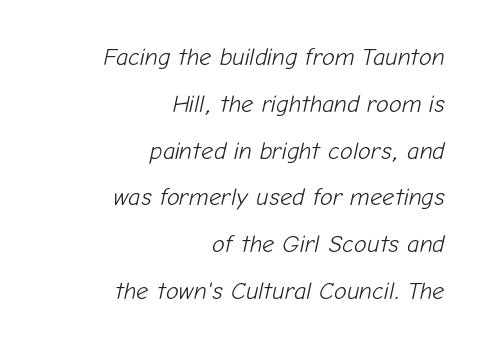
The image shows 24 px text type, italic (leaning right); set right-aligned, loose line spacing (1.95x), normal letter spacing, not underlined.
